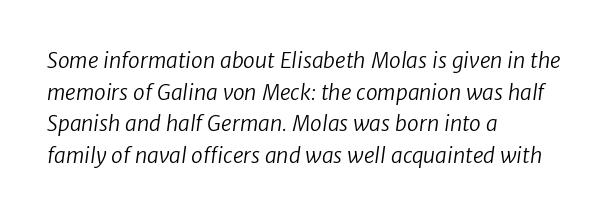
Q: Is the text bold? A: No.
Q: Is the text underlined? A: No.
Q: How is the paragraph aligned? A: Left-aligned.
Q: Is the spacing between letters normal or unusually wide? A: Normal.
Q: Is the spacing between lines tight, normal or loose? A: Normal.
